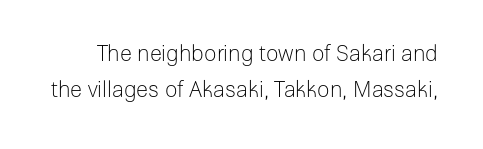
{"italic": "no", "bold": "no", "underline": "no", "line_spacing": "normal", "line_spacing_ratio": 1.65, "letter_spacing": "normal", "letter_spacing_em": 0.0, "glyph_px": 22}
